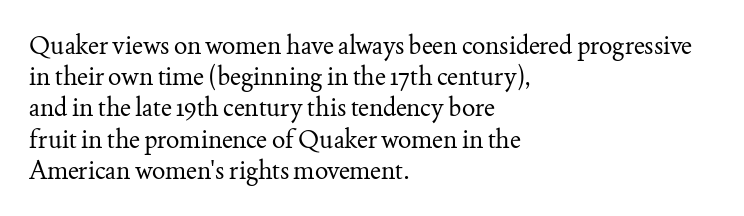
{"italic": "no", "bold": "no", "underline": "no", "align": "left", "line_spacing": "normal", "line_spacing_ratio": 1.25, "letter_spacing": "normal", "letter_spacing_em": 0.0, "glyph_px": 25}
